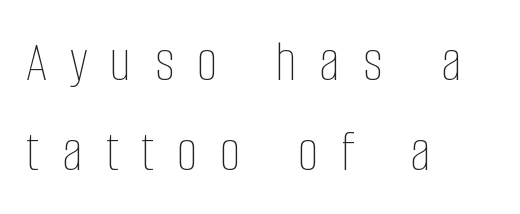
{"italic": "no", "bold": "no", "weight": "thin", "width": "condensed", "stroke_contrast": "low", "x_height": "large", "monospaced": "no", "underline": "no", "align": "left", "line_spacing": "normal", "line_spacing_ratio": 1.52, "letter_spacing": "wide", "letter_spacing_em": 0.39, "glyph_px": 59}
